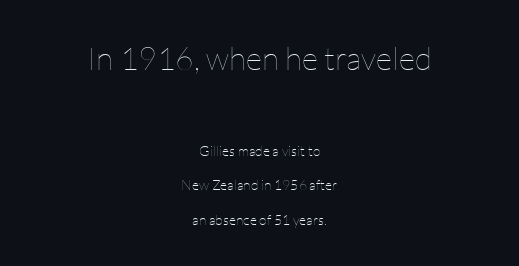
Q: Is the text bold? A: No.
Q: Is the text italic (slanted)? A: No, it is upright.
Q: Is the text underlined? A: No.
Q: How is the paragraph aligned? A: Centered.
Q: Is the spacing between letters normal or unusually wide? A: Normal.
Q: Is the spacing between lines tight, normal or loose? A: Loose.
Q: Which block of text is set in a larger size, the first (top) or the second (bottom)? A: The first (top) one.
Q: Width (condensed, normal, or wide)? A: Normal.
Q: Stroke contrast? A: Low.
Q: x-height? A: Medium.
Q: Monospaced? A: No.
